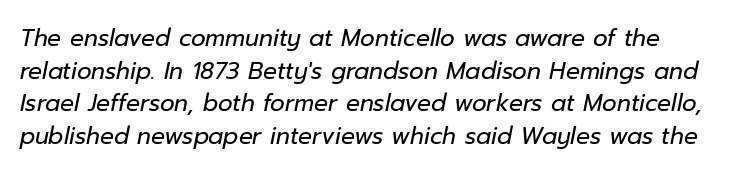
Q: Is the text bold? A: No.
Q: Is the text italic (slanted)? A: Yes, it leans right by about 12 degrees.
Q: Is the text underlined? A: No.
Q: Is the spacing between letters normal or unusually wide? A: Normal.
Q: Is the spacing between lines tight, normal or loose? A: Normal.
